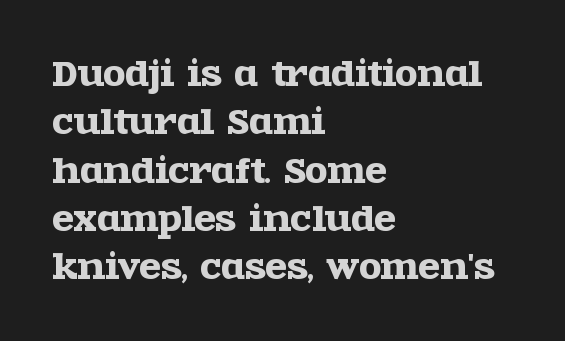
Q: Is the text italic (slanted)? A: No, it is upright.
Q: Is the typeface a serif or a sans-serif typeface? A: Serif.
Q: Is the text underlined? A: No.
Q: How is the paragraph aligned? A: Left-aligned.
Q: Is the spacing between letters normal or unusually wide? A: Normal.
Q: Is the spacing between lines tight, normal or loose? A: Normal.
Q: Width (condensed, normal, or wide)? A: Wide.
Q: x-height? A: Large.
Q: Monospaced? A: No.
